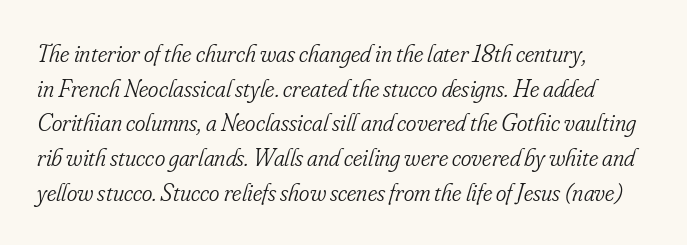
The image shows 25 px text type, italic (leaning right); set left-aligned, normal line spacing (1.39x), normal letter spacing, not underlined.
